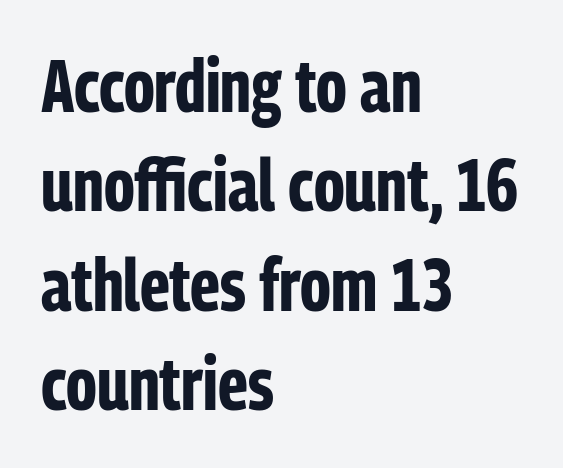
The foot of each line stays bare and open. Summary of vertical rhythm: regular, with standard interline spacing. Serifs: no, the terminals of the letterforms are clean. Which margin do the lines hug? The left one — the right edge is uneven. The specimen reads as upright at a glance. These lines are rendered in a variable-pitch font.
